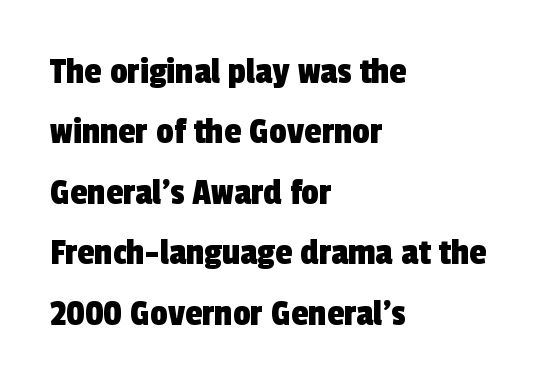
The image shows 39 px condensed sans-serif type; set left-aligned, normal line spacing (1.55x), normal letter spacing, not underlined; a medium x-height.
